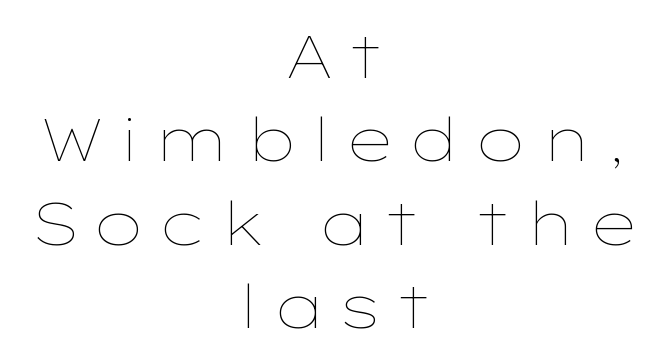
The image shows 60 px thin, wide type, upright; set centered, normal line spacing (1.39x), unusually wide letter spacing (+0.21 em), not underlined; low stroke contrast and a medium x-height.
